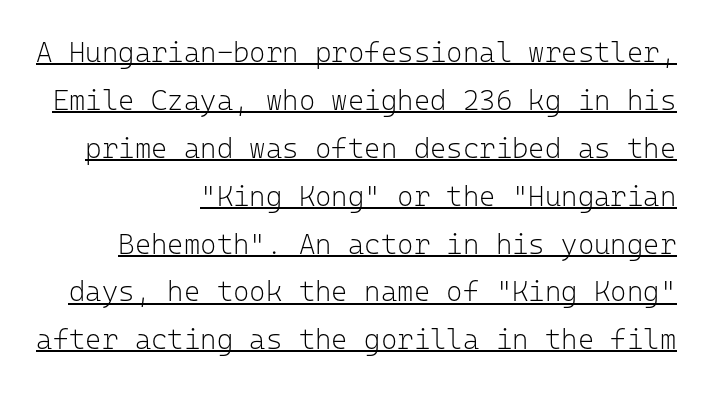
The image shows 28 px light sans-serif type, upright, monospaced; set right-aligned, line spacing 1.71x, normal letter spacing, underlined; low stroke contrast and a medium x-height.
